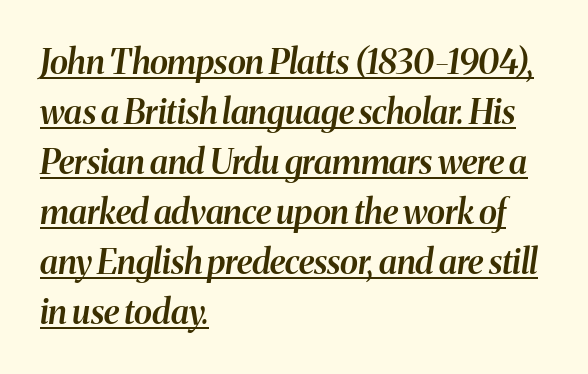
The image shows 34 px semibold type, italic (leaning right); set left-aligned, normal line spacing (1.47x), normal letter spacing, underlined; medium stroke contrast and a medium x-height.
